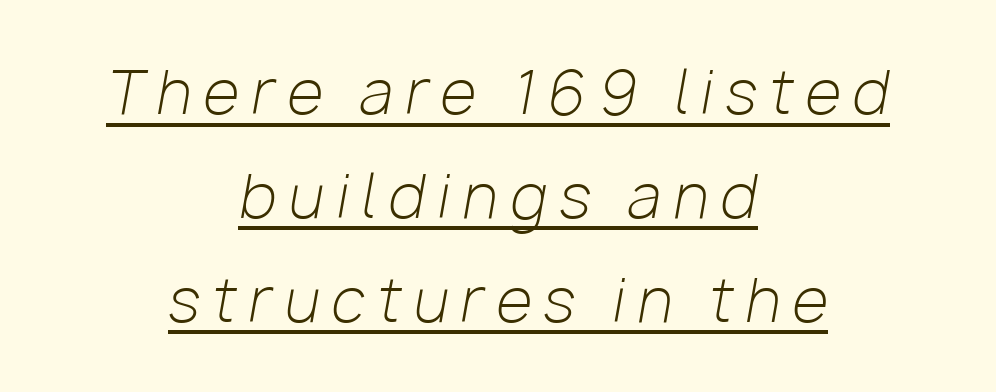
The image shows 59 px light type, italic (leaning right); set centered, line spacing 1.76x, unusually wide letter spacing (+0.21 em), underlined; low stroke contrast and a medium x-height.
